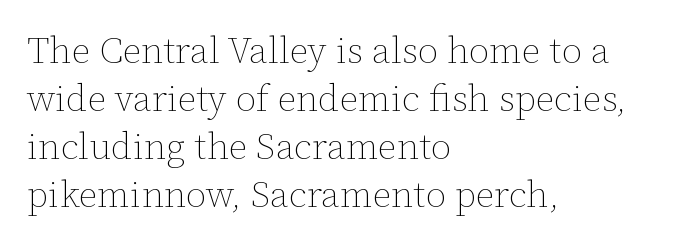
{"italic": "no", "bold": "no", "weight": "thin", "width": "normal", "stroke_contrast": "low", "x_height": "medium", "monospaced": "no", "underline": "no", "align": "left", "line_spacing": "normal", "line_spacing_ratio": 1.3, "letter_spacing": "normal", "letter_spacing_em": 0.0, "glyph_px": 37}
